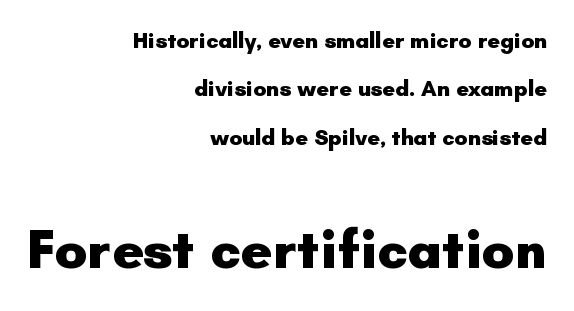
Q: Is the text bold? A: Yes.
Q: Is the text italic (slanted)? A: No, it is upright.
Q: Is the typeface a serif or a sans-serif typeface? A: Sans-serif.
Q: Is the text underlined? A: No.
Q: How is the paragraph aligned? A: Right-aligned.
Q: Is the spacing between letters normal or unusually wide? A: Normal.
Q: Is the spacing between lines tight, normal or loose? A: Loose.
Q: Which block of text is set in a larger size, the first (top) or the second (bottom)? A: The second (bottom) one.
Q: Width (condensed, normal, or wide)? A: Normal.
Q: Stroke contrast? A: Low.
Q: x-height? A: Small.
Q: Monospaced? A: No.
